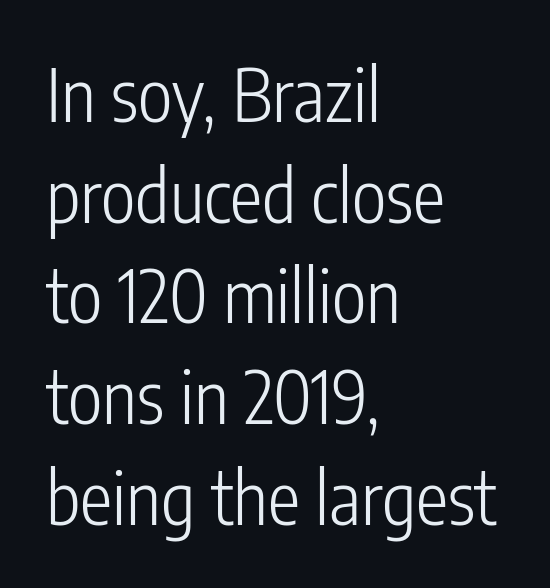
Q: Is the text bold? A: No.
Q: Is the text italic (slanted)? A: No, it is upright.
Q: Is the typeface a serif or a sans-serif typeface? A: Sans-serif.
Q: Is the text underlined? A: No.
Q: How is the paragraph aligned? A: Left-aligned.
Q: Is the spacing between letters normal or unusually wide? A: Normal.
Q: Is the spacing between lines tight, normal or loose? A: Normal.
Q: Width (condensed, normal, or wide)? A: Condensed.
Q: Stroke contrast? A: Low.
Q: x-height? A: Medium.
Q: Monospaced? A: No.
